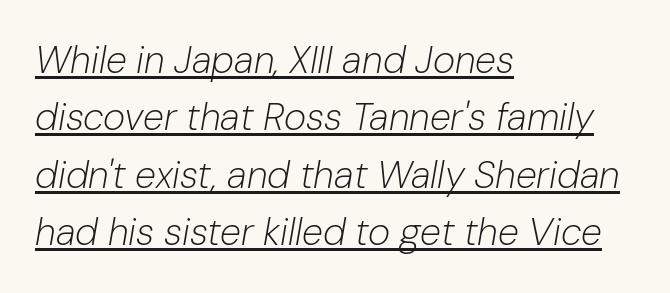
{"italic": "yes", "lean": "right", "slant_degrees": 10, "bold": "no", "weight": "light", "width": "normal", "stroke_contrast": "low", "x_height": "medium", "monospaced": "no", "underline": "yes", "align": "left", "line_spacing": "normal", "line_spacing_ratio": 1.51, "letter_spacing": "normal", "letter_spacing_em": 0.0, "glyph_px": 38}
